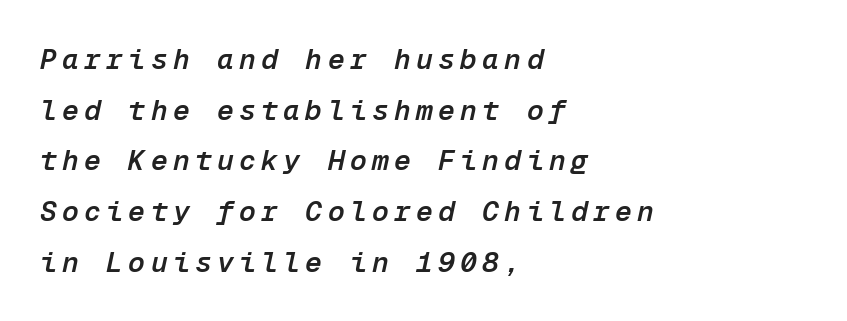
Q: Is the text bold? A: Semi-bold.
Q: Is the text italic (slanted)? A: Yes, it leans right by about 12 degrees.
Q: Is the text underlined? A: No.
Q: How is the paragraph aligned? A: Left-aligned.
Q: Width (condensed, normal, or wide)? A: Normal.
Q: Stroke contrast? A: Low.
Q: x-height? A: Medium.
Q: Monospaced? A: Yes.
